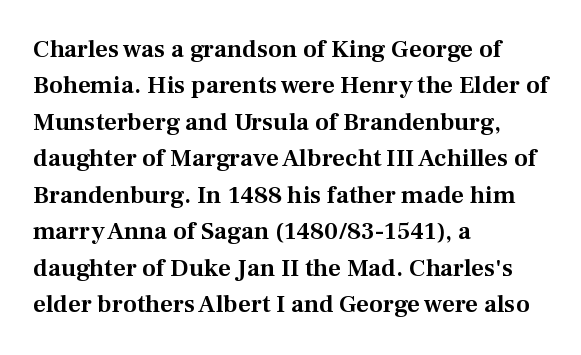
Plain, unruled lines of type. The type is set solid horizontally, with unmodified tracking. Tall strokes in this sample are plumb rather than angled. Regarding leading, the lines here are spaced in the standard way.
